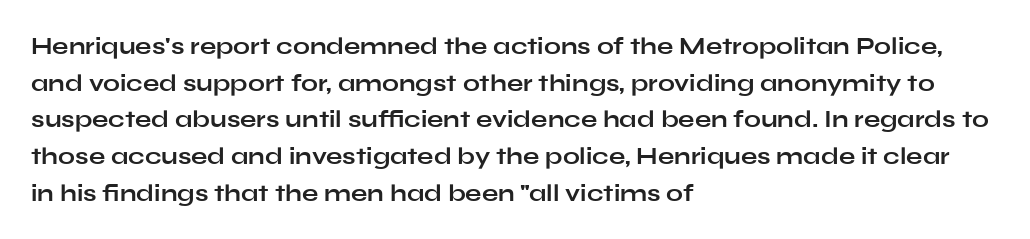
Q: Is the text bold? A: Yes.
Q: Is the text italic (slanted)? A: No, it is upright.
Q: Is the text underlined? A: No.
Q: How is the paragraph aligned? A: Left-aligned.
Q: Is the spacing between letters normal or unusually wide? A: Normal.
Q: Is the spacing between lines tight, normal or loose? A: Normal.
